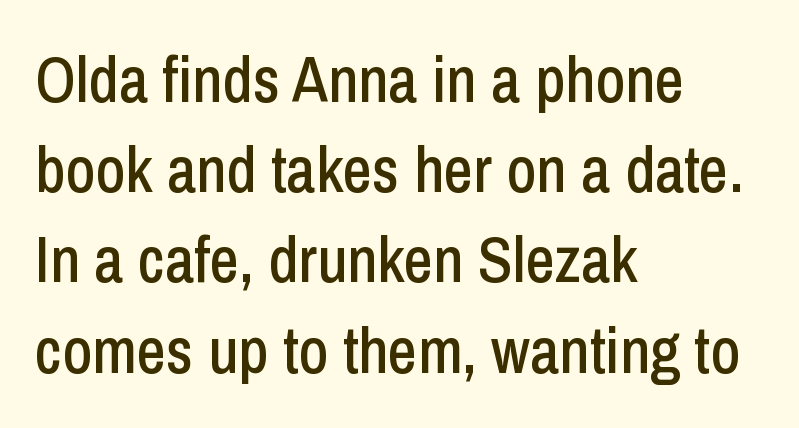
Default kerning and tracking; the words read as compact shapes. The foot of each line stays bare and open. Unlike a traditional serif, this face leaves its strokes unadorned. The font's upright variant was chosen for this text. What's the leading like? Ordinary, nothing unusual. This sample has the flowing, uneven cadence of proportional lettering.
